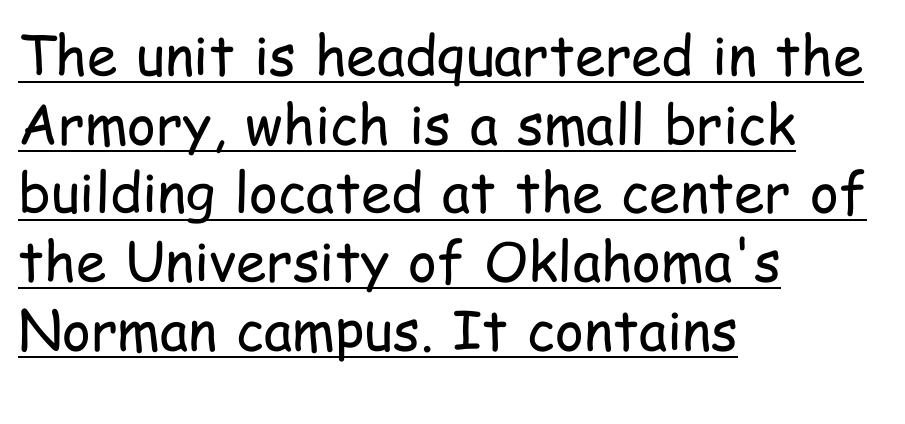
Is this a fixed-width face? No — the glyphs have proportional, varying widths. A light-to-regular cut is what we see here. Glance below the letters and you will spot a drawn line. Regarding serifs, this sample does without them.
